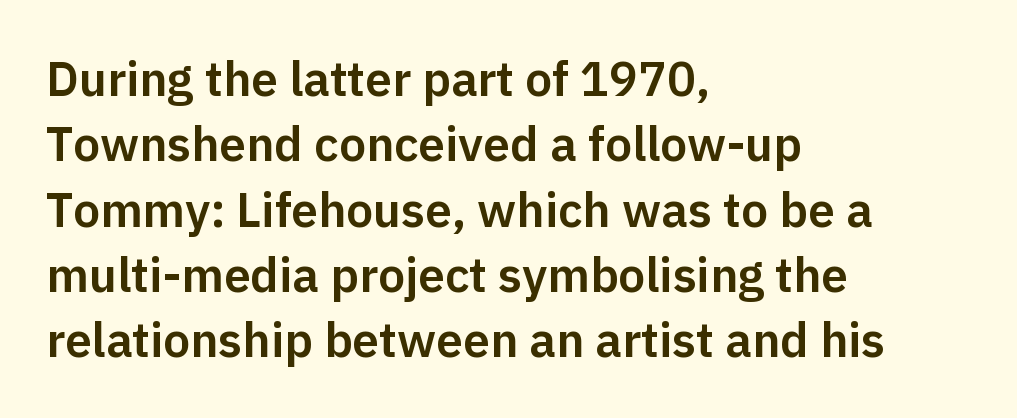
The image shows 48 px sans-serif type, upright; set left-aligned, normal line spacing (1.36x), normal letter spacing, not underlined; low stroke contrast and a medium x-height.
